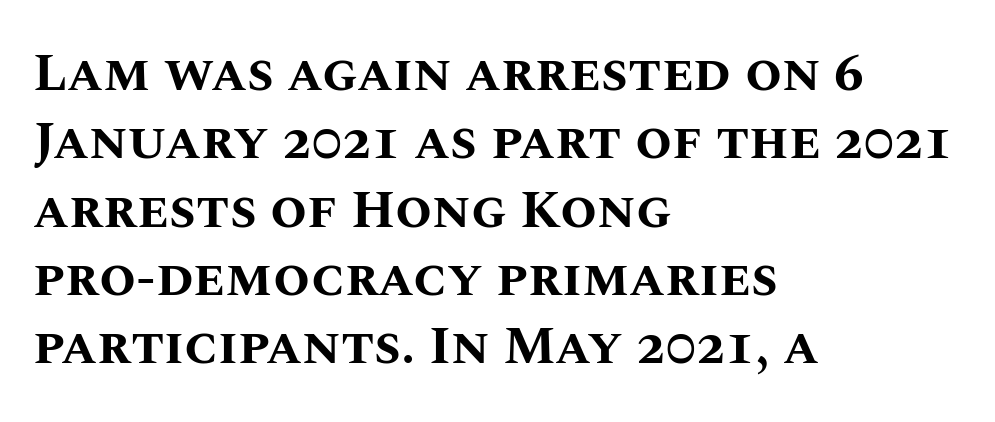
The image shows 53 px bold type, upright; set left-aligned, normal line spacing (1.29x), normal letter spacing, not underlined; medium stroke contrast and a large x-height.
